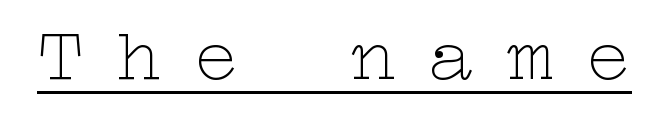
{"italic": "no", "bold": "no", "weight": "thin", "width": "wide", "stroke_contrast": "low", "x_height": "medium", "underline": "yes", "letter_spacing": "wide", "letter_spacing_em": 0.43, "glyph_px": 76}
